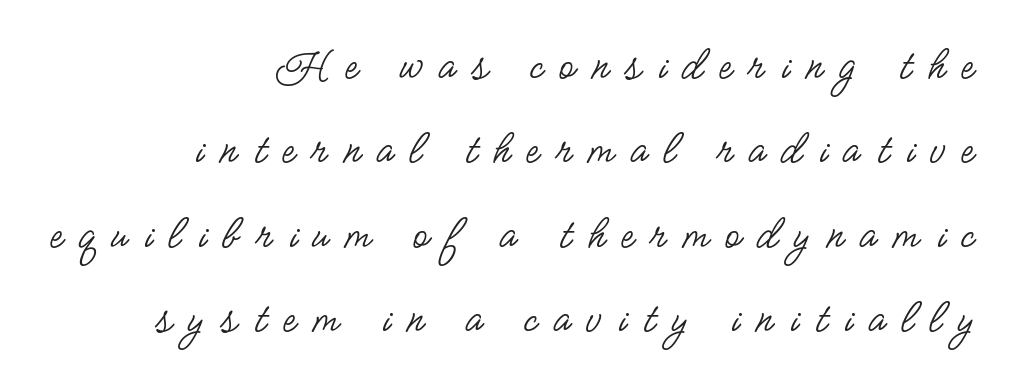
{"serif": "no", "bold": "no", "weight": "regular", "width": "condensed", "stroke_contrast": "low", "x_height": "small", "monospaced": "no", "underline": "no", "align": "right", "line_spacing_ratio": 1.76, "letter_spacing": "wide", "letter_spacing_em": 0.34, "glyph_px": 48}
